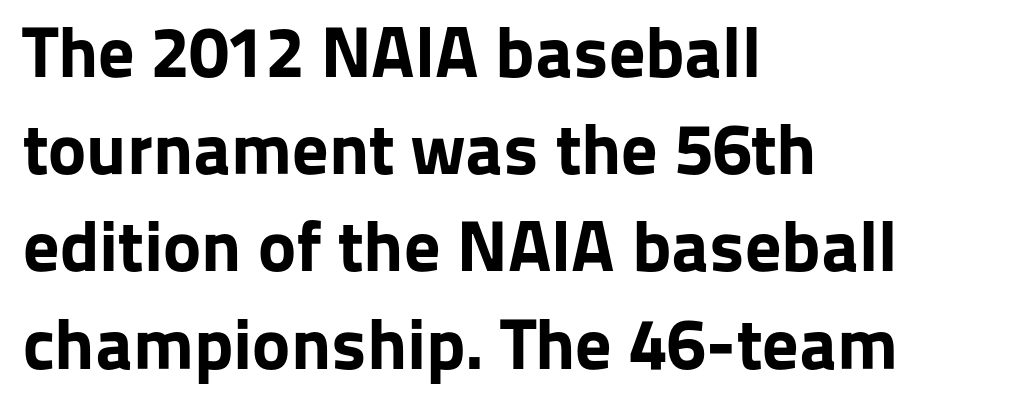
Is this a sans? Yes — the strokes have no serifs. The setting favours the left margin, as ordinary paragraphs usually do. Think of a printed novel: that variable character pitch is what you see here. Notice how thick the strokes are: this is what a full bold looks like. The typography opts for an upright posture over an oblique one. Unmarked baselines from the first word to the last.
